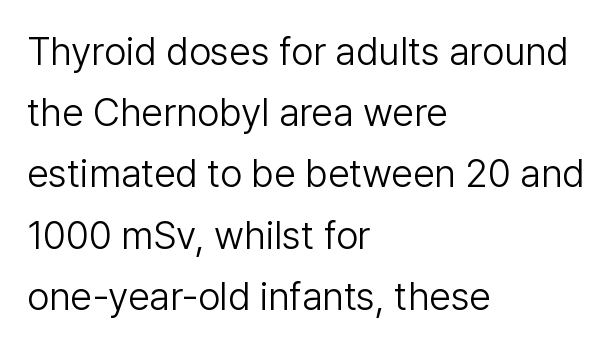
The image shows 39 px light sans-serif type, upright; set left-aligned, normal line spacing (1.57x), normal letter spacing, not underlined; low stroke contrast and a medium x-height.
